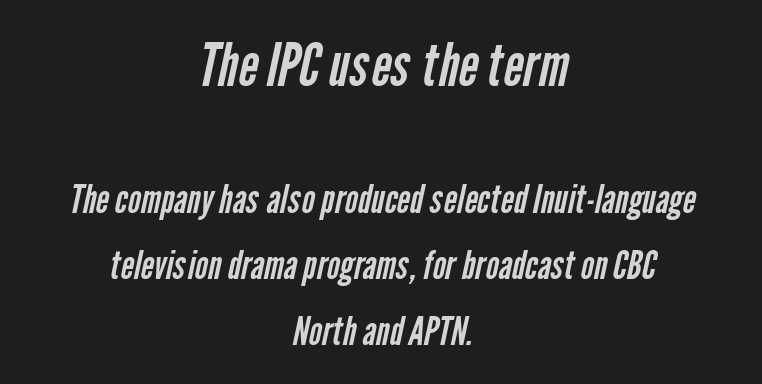
Q: Is the text bold? A: No.
Q: Is the typeface a serif or a sans-serif typeface? A: Sans-serif.
Q: Is the text underlined? A: No.
Q: How is the paragraph aligned? A: Centered.
Q: Is the spacing between letters normal or unusually wide? A: Normal.
Q: Is the spacing between lines tight, normal or loose? A: Normal.
Q: Which block of text is set in a larger size, the first (top) or the second (bottom)? A: The first (top) one.
Q: Width (condensed, normal, or wide)? A: Condensed.
Q: Stroke contrast? A: Low.
Q: x-height? A: Medium.
Q: Monospaced? A: No.
